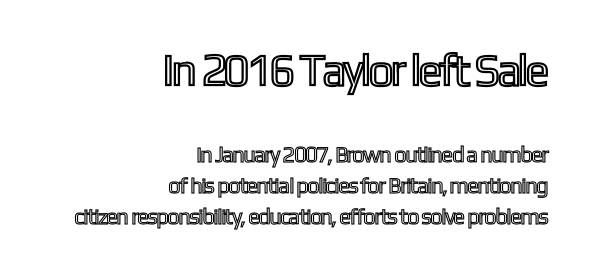
A bare baseline throughout the passage. Compared with a flush-left layout, this one pins lines to the opposite, right side. Unlike italic type, these characters show no tilt at all. Each word holds together tightly as a unit, with standard inter-letter gaps.
